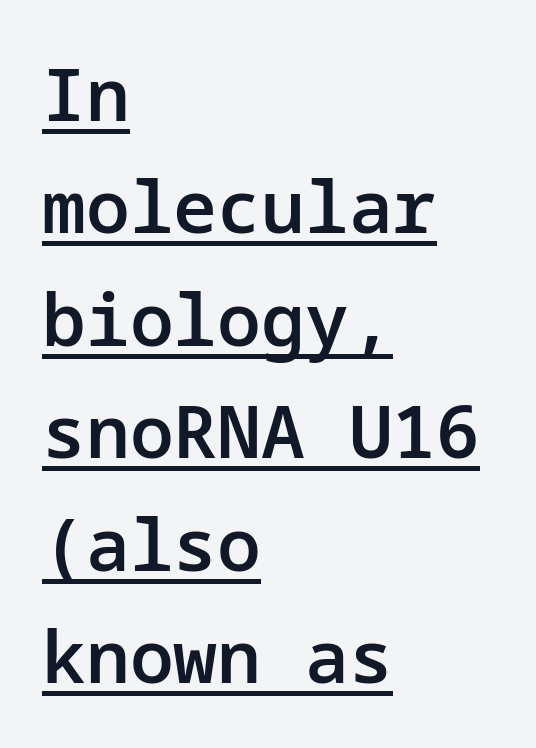
Q: Is the text bold? A: Semi-bold.
Q: Is the text italic (slanted)? A: No, it is upright.
Q: Is the typeface a serif or a sans-serif typeface? A: Sans-serif.
Q: Is the text underlined? A: Yes.
Q: How is the paragraph aligned? A: Left-aligned.
Q: Is the spacing between letters normal or unusually wide? A: Normal.
Q: Is the spacing between lines tight, normal or loose? A: Normal.
Q: Width (condensed, normal, or wide)? A: Normal.
Q: Stroke contrast? A: Low.
Q: x-height? A: Medium.
